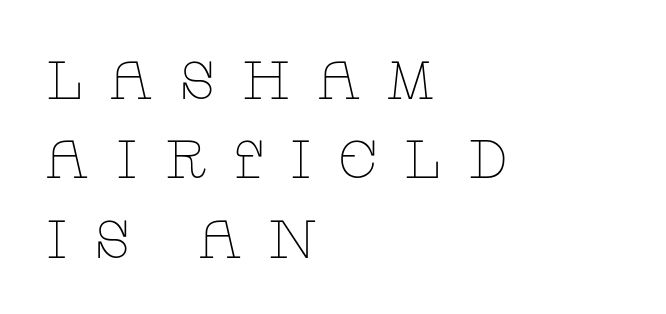
Do the letters lean? They stand straight. The passage shown is typed in a proportional face where columns would drift. Examine the stroke ends and you'll spot serifs. The passage is arranged the way most books set body copy — flush left.
